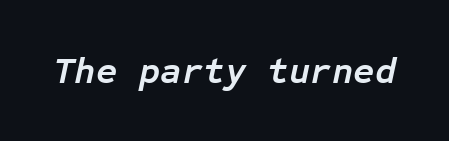
The image shows 37 px semibold type, italic (leaning right), monospaced; set normal letter spacing, not underlined; low stroke contrast and a medium x-height.
